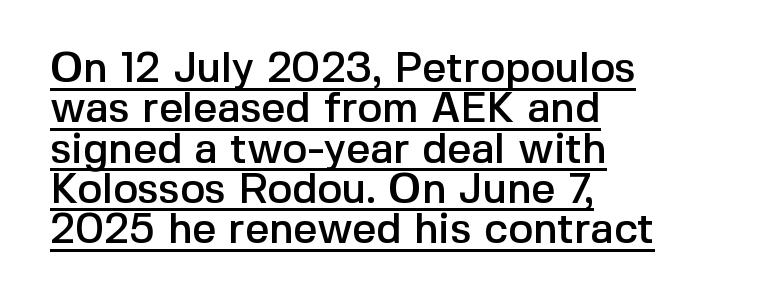
Q: Is the text italic (slanted)? A: No, it is upright.
Q: Is the typeface a serif or a sans-serif typeface? A: Sans-serif.
Q: Is the text underlined? A: Yes.
Q: How is the paragraph aligned? A: Left-aligned.
Q: Is the spacing between letters normal or unusually wide? A: Normal.
Q: Is the spacing between lines tight, normal or loose? A: Tight.
Q: Width (condensed, normal, or wide)? A: Normal.
Q: x-height? A: Medium.
Q: Monospaced? A: No.
